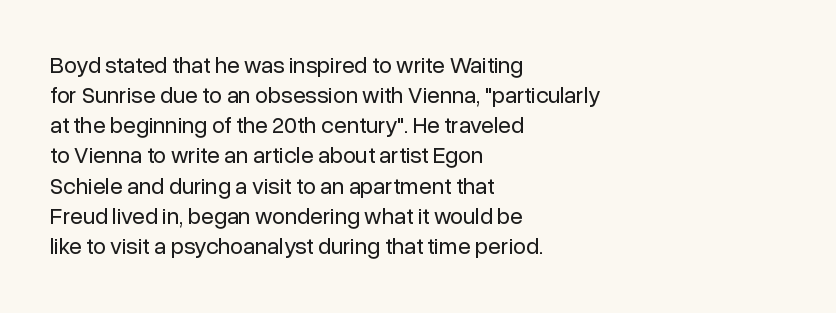
The image shows 23 px text type, upright; set left-aligned, normal line spacing (1.31x), normal letter spacing, not underlined.
